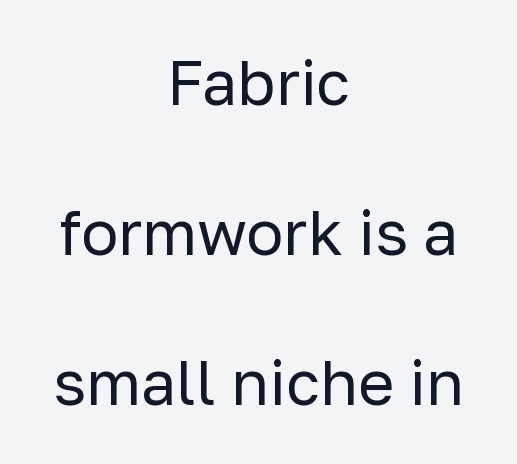
{"serif": "no", "italic": "no", "bold": "no", "weight": "regular", "width": "normal", "stroke_contrast": "low", "x_height": "medium", "monospaced": "no", "underline": "no", "align": "center", "line_spacing": "loose", "line_spacing_ratio": 2.42, "letter_spacing": "normal", "letter_spacing_em": 0.0, "glyph_px": 62}
